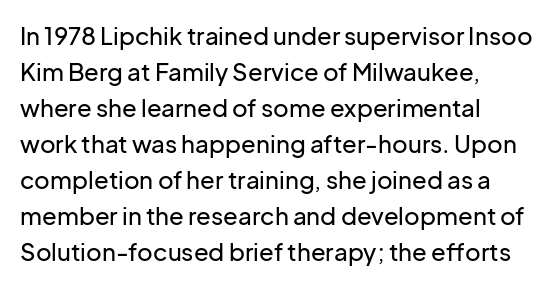
You can tell it's not italic because the verticals are truly vertical. Whoever set this chose a conventional vertical rhythm. The line texture is even and compact thanks to regular tracking. Each row of text sits above clean, open space.
